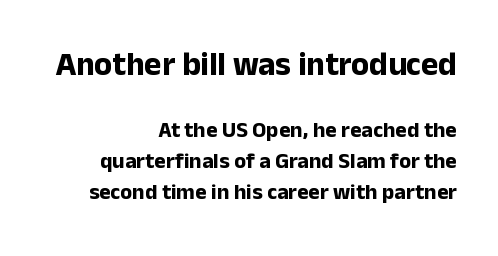
{"serif": "no", "italic": "no", "bold": "yes", "weight": "bold", "width": "normal", "stroke_contrast": "low", "x_height": "medium", "monospaced": "no", "underline": "no", "align": "right", "line_spacing": "normal", "line_spacing_ratio": 1.41, "letter_spacing": "normal", "letter_spacing_em": 0.0, "larger_block": "first", "size_ratio": 1.5, "glyph_px": 33}
